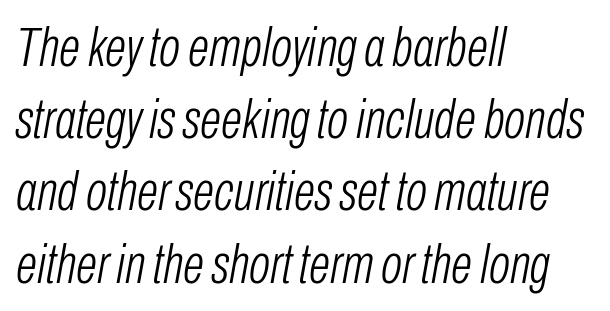
Q: Is the text bold? A: No.
Q: Is the text italic (slanted)? A: Yes, it leans right by about 10 degrees.
Q: Is the text underlined? A: No.
Q: How is the paragraph aligned? A: Left-aligned.
Q: Is the spacing between letters normal or unusually wide? A: Normal.
Q: Is the spacing between lines tight, normal or loose? A: Normal.
Q: Width (condensed, normal, or wide)? A: Condensed.
Q: Stroke contrast? A: Low.
Q: x-height? A: Medium.
Q: Monospaced? A: No.
